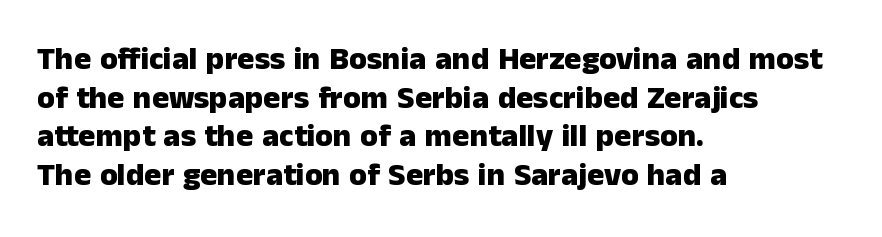
{"serif": "no", "italic": "no", "bold": "yes", "weight": "heavy", "width": "normal", "stroke_contrast": "low", "x_height": "medium", "monospaced": "no", "underline": "no", "align": "left", "line_spacing_ratio": 1.21, "letter_spacing": "normal", "letter_spacing_em": 0.0, "glyph_px": 32}
